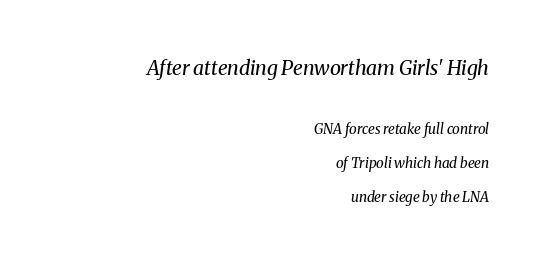
{"italic": "yes", "lean": "right", "slant_degrees": 8, "bold": "no", "underline": "no", "align": "right", "line_spacing": "loose", "line_spacing_ratio": 2.43, "letter_spacing": "normal", "letter_spacing_em": 0.0, "larger_block": "first", "size_ratio": 1.43, "glyph_px": 20}
